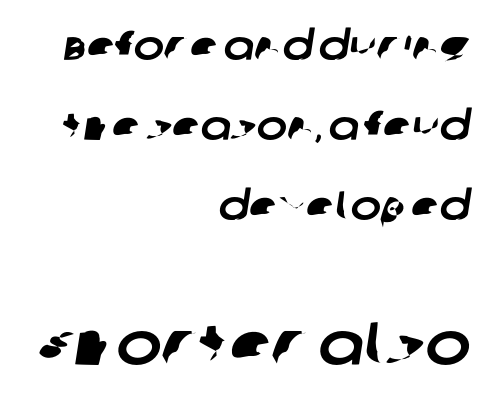
{"serif": "no", "width": "normal", "stroke_contrast": "low", "x_height": "large", "monospaced": "no", "underline": "no", "align": "right", "line_spacing": "loose", "line_spacing_ratio": 1.95, "letter_spacing": "normal", "letter_spacing_em": 0.0, "larger_block": "second", "size_ratio": 1.49, "glyph_px": 61}
